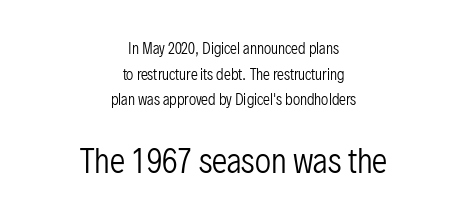
Q: Is the text bold? A: No.
Q: Is the text italic (slanted)? A: No, it is upright.
Q: Is the typeface a serif or a sans-serif typeface? A: Sans-serif.
Q: Is the text underlined? A: No.
Q: How is the paragraph aligned? A: Centered.
Q: Is the spacing between letters normal or unusually wide? A: Normal.
Q: Which block of text is set in a larger size, the first (top) or the second (bottom)? A: The second (bottom) one.
Q: Width (condensed, normal, or wide)? A: Condensed.
Q: Stroke contrast? A: Low.
Q: x-height? A: Medium.
Q: Monospaced? A: No.
